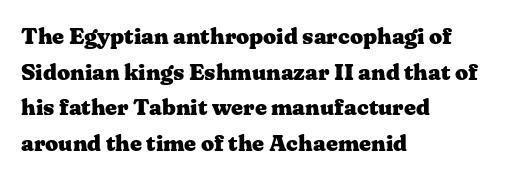
Q: Is the text bold? A: Yes.
Q: Is the text italic (slanted)? A: No, it is upright.
Q: Is the text underlined? A: No.
Q: How is the paragraph aligned? A: Left-aligned.
Q: Is the spacing between letters normal or unusually wide? A: Normal.
Q: Is the spacing between lines tight, normal or loose? A: Normal.
